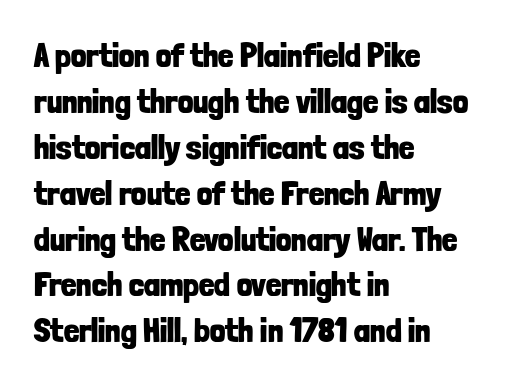
Q: Is the text bold? A: Yes.
Q: Is the text italic (slanted)? A: No, it is upright.
Q: Is the typeface a serif or a sans-serif typeface? A: Sans-serif.
Q: Is the text underlined? A: No.
Q: How is the paragraph aligned? A: Left-aligned.
Q: Is the spacing between letters normal or unusually wide? A: Normal.
Q: Is the spacing between lines tight, normal or loose? A: Normal.
Q: Width (condensed, normal, or wide)? A: Condensed.
Q: Stroke contrast? A: Low.
Q: x-height? A: Medium.
Q: Monospaced? A: No.
